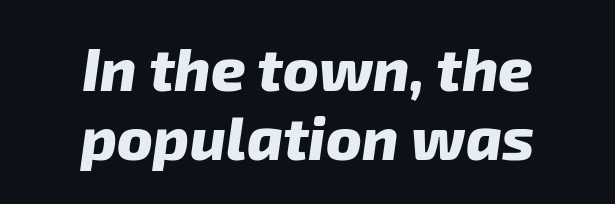
The image shows 60 px heavy type, italic (leaning right); set centered, tight line spacing (1.15x), normal letter spacing, not underlined; low stroke contrast and a medium x-height.
